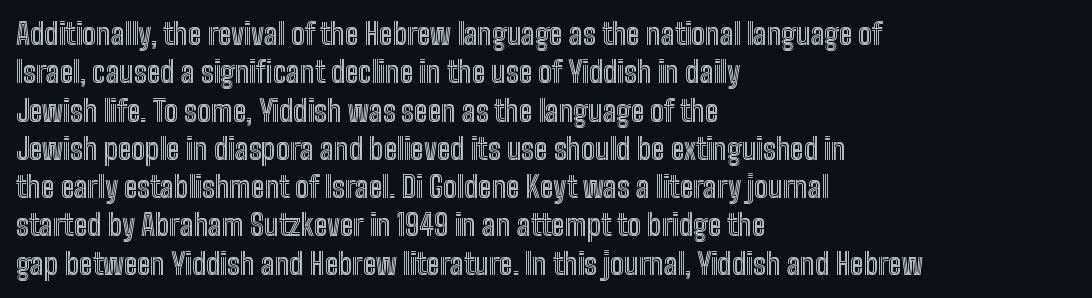
The baseline area is clear. Line beginnings align vertically; line endings do not. Italic: no, the glyphs are upright roman. There is no visible air inserted between adjacent glyphs.
